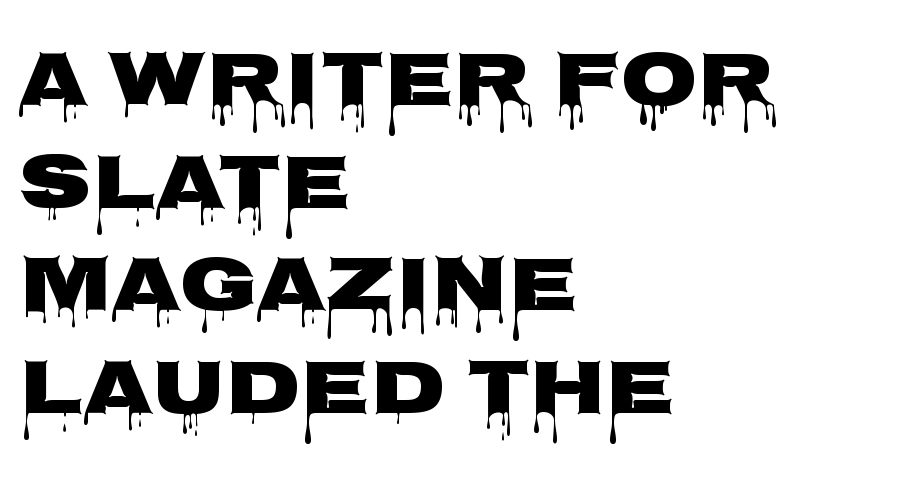
A classic flush-left, rag-right setting is used for this passage. This is the regular roman posture of the typeface. Typographically, this falls in the sans-serif category. Stroke thickness is high; the sample reads as a true bold. The passage shown stacks its lines at a standard gap. The passage shown is typed in a proportional face where columns would drift.
